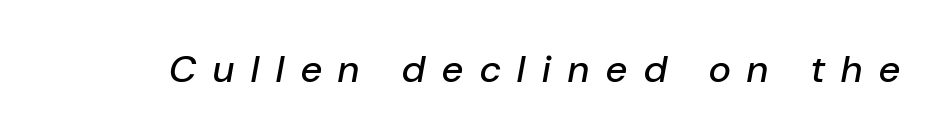
The tracking reads as deliberately expanded to a designer's eye. Bare-footed words on every line. Notice how the stems are inclined rather than vertical — that's the hallmark of italics. You could not count columns in this text — the font is proportionally spaced.
